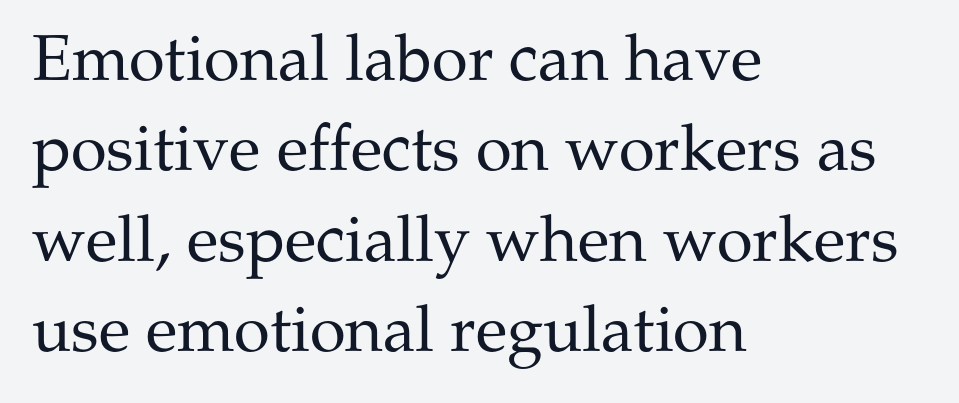
The image shows 65 px regular-weight serif type, upright; set left-aligned, normal line spacing (1.39x), normal letter spacing, not underlined; medium stroke contrast and a medium x-height.
